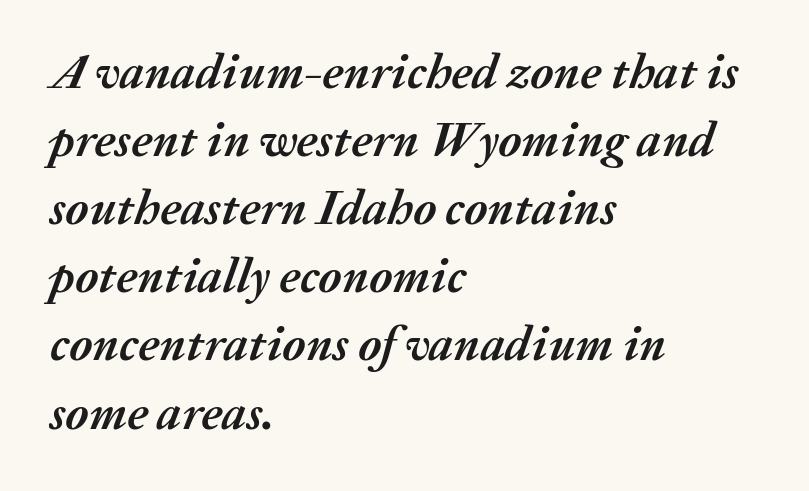
{"italic": "yes", "lean": "right", "slant_degrees": 20, "bold": "yes", "weight": "semibold", "width": "normal", "stroke_contrast": "medium", "x_height": "medium", "monospaced": "no", "underline": "no", "align": "left", "line_spacing": "normal", "line_spacing_ratio": 1.39, "letter_spacing": "normal", "letter_spacing_em": 0.0, "glyph_px": 49}
